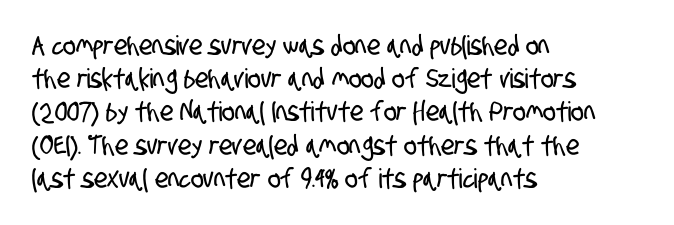
The face used here is rendered with its standard letterfit. Descender tails drop into unmarked territory. The setting favours the left margin, as ordinary paragraphs usually do.
